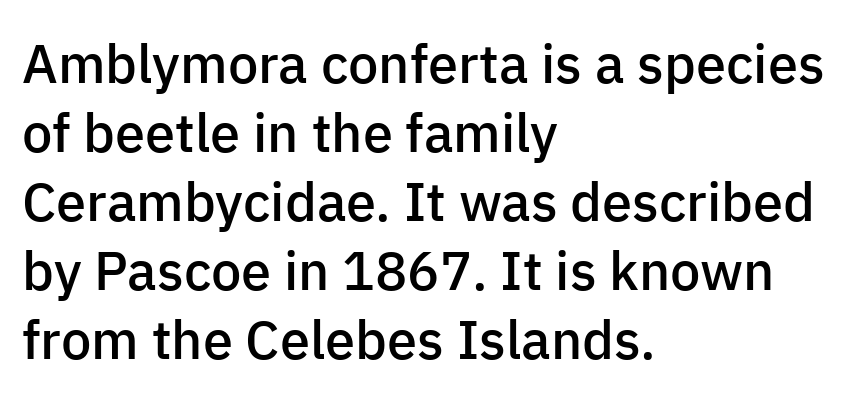
The image shows 54 px semibold sans-serif type, upright; set left-aligned, normal line spacing (1.28x), normal letter spacing, not underlined; low stroke contrast and a medium x-height.
